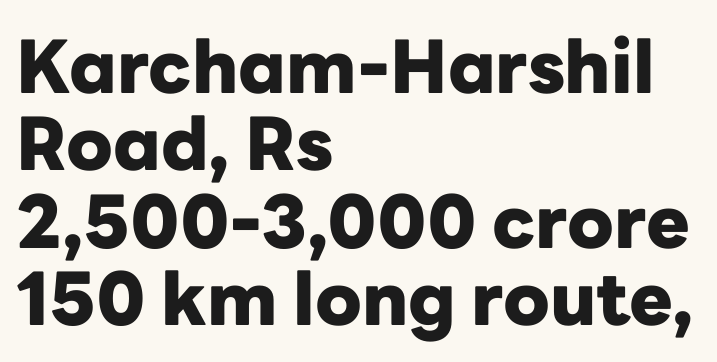
Each letter keeps its own natural width here, so spacing adapts to shape. If you drew a line through each stem, it would be perfectly vertical. Type without underlining. Default kerning and tracking; the words read as compact shapes.
